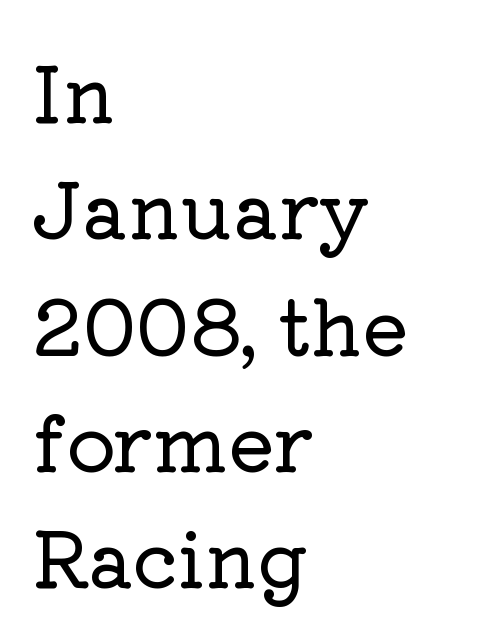
{"serif": "yes", "italic": "no", "width": "normal", "stroke_contrast": "low", "x_height": "medium", "monospaced": "no", "underline": "no", "align": "left", "line_spacing": "normal", "line_spacing_ratio": 1.51, "letter_spacing": "normal", "letter_spacing_em": 0.0, "glyph_px": 77}
